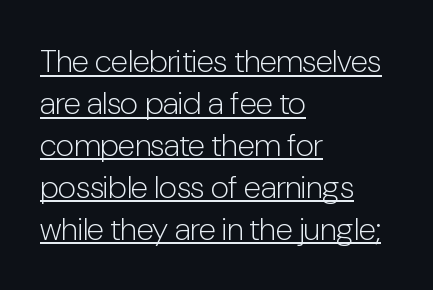
Italic? Not at all — the glyphs are vertical. These lines are rendered in a variable-pitch font. This rendering leaves character spacing at its baseline value. Does the type have serifs? No, each stem ends abruptly. The rendering uses the underline text-decoration.
